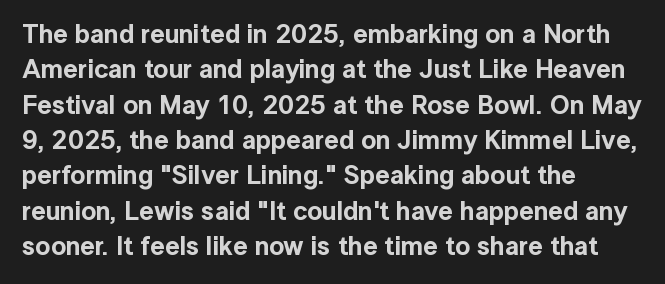
Q: Is the text italic (slanted)? A: No, it is upright.
Q: Is the text underlined? A: No.
Q: How is the paragraph aligned? A: Left-aligned.
Q: Is the spacing between letters normal or unusually wide? A: Normal.
Q: Is the spacing between lines tight, normal or loose? A: Normal.
